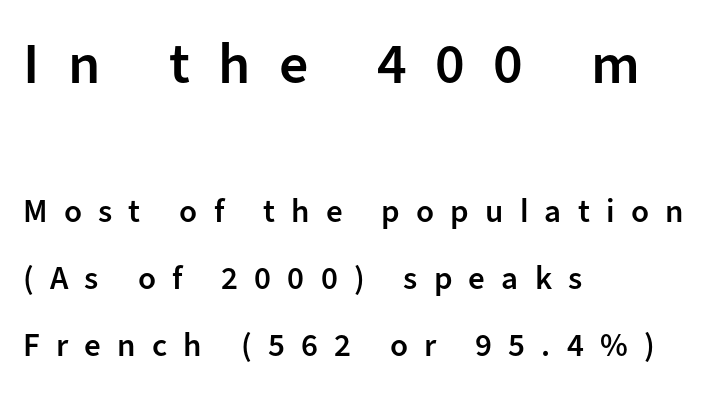
{"serif": "no", "italic": "no", "bold": "semi", "weight": "semibold", "width": "normal", "stroke_contrast": "low", "x_height": "medium", "monospaced": "no", "underline": "no", "align": "left", "line_spacing": "loose", "line_spacing_ratio": 2.04, "letter_spacing": "wide", "letter_spacing_em": 0.49, "larger_block": "first", "size_ratio": 1.76, "glyph_px": 58}
